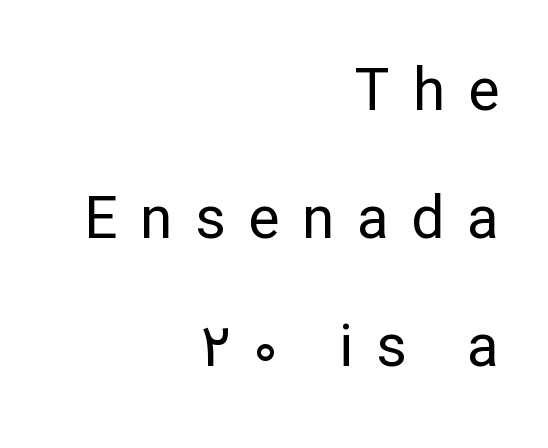
{"serif": "no", "italic": "no", "bold": "no", "weight": "regular", "width": "normal", "stroke_contrast": "low", "x_height": "medium", "monospaced": "no", "underline": "no", "align": "right", "line_spacing": "loose", "line_spacing_ratio": 2.17, "letter_spacing": "wide", "letter_spacing_em": 0.38, "glyph_px": 59}
